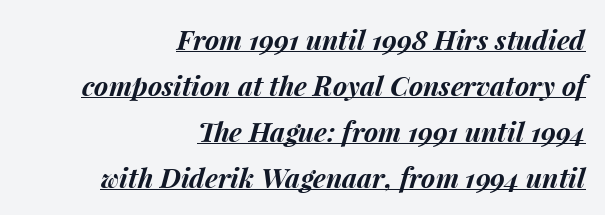
{"italic": "yes", "lean": "right", "slant_degrees": 15, "bold": "yes", "underline": "yes", "align": "right", "line_spacing": "normal", "line_spacing_ratio": 1.7, "letter_spacing": "normal", "letter_spacing_em": 0.0, "glyph_px": 27}
